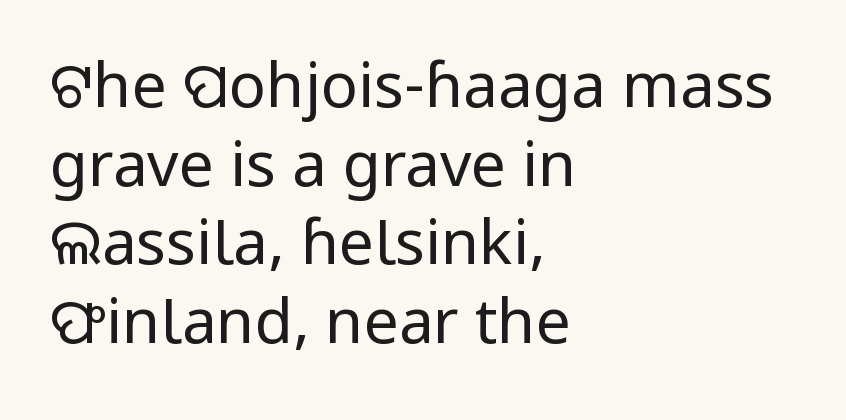
{"serif": "no", "italic": "no", "bold": "no", "weight": "regular", "width": "normal", "stroke_contrast": "low", "x_height": "medium", "monospaced": "no", "underline": "no", "align": "left", "line_spacing": "normal", "line_spacing_ratio": 1.27, "letter_spacing": "normal", "letter_spacing_em": 0.0, "glyph_px": 62}
